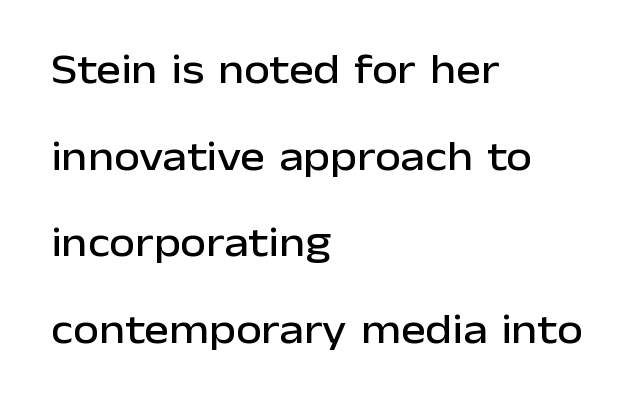
Notice how the passage keeps a crisp vertical edge on the left only. No italicization has been applied; the sample stays upright. Serifs: no, the terminals of the letterforms are clean. Type without underlining. Varying glyph widths throughout — classic text-font behaviour. Standard letterfit; no display-style spreading of the glyphs.
